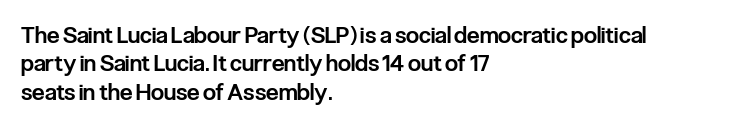
Q: Is the text bold? A: Semi-bold.
Q: Is the text italic (slanted)? A: No, it is upright.
Q: Is the text underlined? A: No.
Q: How is the paragraph aligned? A: Left-aligned.
Q: Is the spacing between letters normal or unusually wide? A: Normal.
